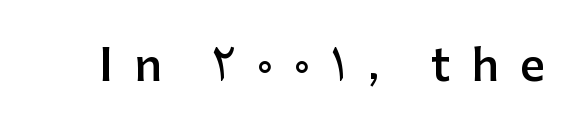
{"serif": "no", "italic": "no", "bold": "semi", "weight": "semibold", "width": "normal", "stroke_contrast": "low", "x_height": "medium", "monospaced": "no", "underline": "no", "letter_spacing": "wide", "letter_spacing_em": 0.47, "glyph_px": 44}
